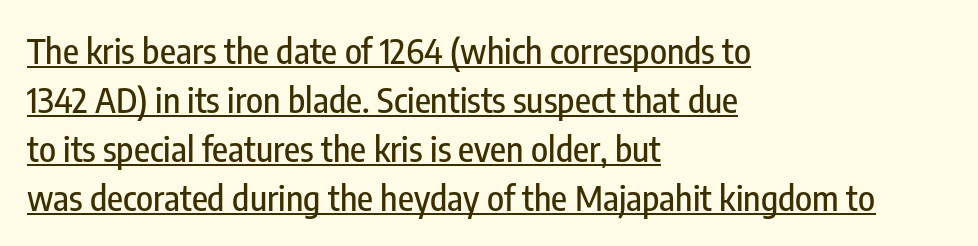
{"serif": "no", "italic": "no", "width": "condensed", "stroke_contrast": "low", "x_height": "medium", "monospaced": "no", "underline": "yes", "align": "left", "line_spacing": "normal", "line_spacing_ratio": 1.4, "letter_spacing": "normal", "letter_spacing_em": 0.0, "glyph_px": 35}
